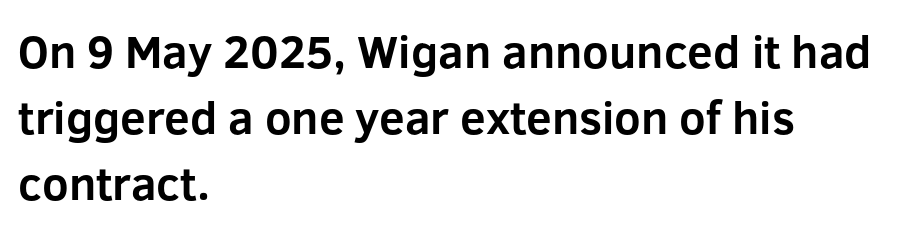
Glyph-to-glyph distance matches everyday printed text. Nobody drew a line under any word here. The designer left line spacing at the default. Teacher's note: observe the even left margin — that is flush-left alignment.
